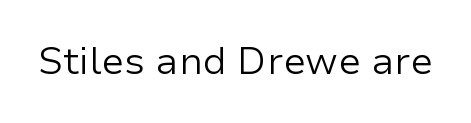
Font category for this specimen: sans-serif. On a weight scale, this lands at 450 or below. The line texture is even and compact thanks to regular tracking. Characters remain perfectly vertical along every line. Unmarked baselines from the first word to the last.
